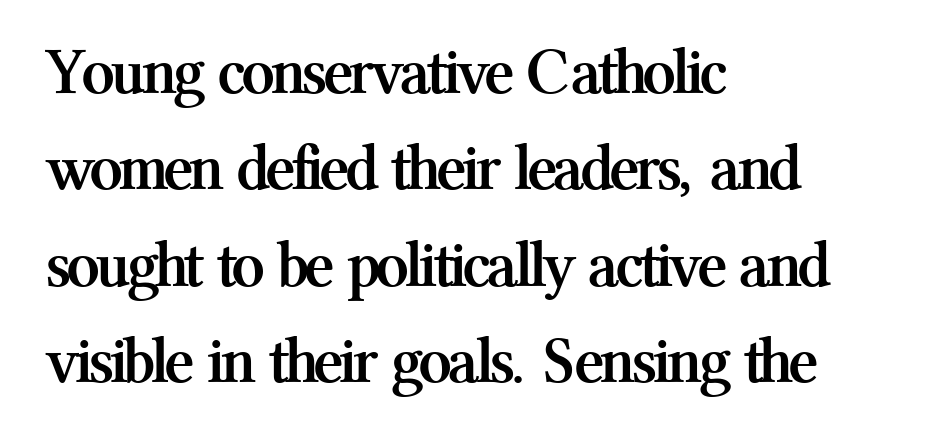
Q: Is the text bold? A: Yes.
Q: Is the text italic (slanted)? A: No, it is upright.
Q: Is the typeface a serif or a sans-serif typeface? A: Serif.
Q: Is the text underlined? A: No.
Q: How is the paragraph aligned? A: Left-aligned.
Q: Is the spacing between letters normal or unusually wide? A: Normal.
Q: Is the spacing between lines tight, normal or loose? A: Normal.
Q: Width (condensed, normal, or wide)? A: Normal.
Q: Stroke contrast? A: Medium.
Q: x-height? A: Medium.
Q: Monospaced? A: No.
